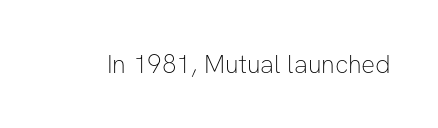
Q: Is the text bold? A: No.
Q: Is the text italic (slanted)? A: No, it is upright.
Q: Is the text underlined? A: No.
Q: Is the spacing between letters normal or unusually wide? A: Normal.
